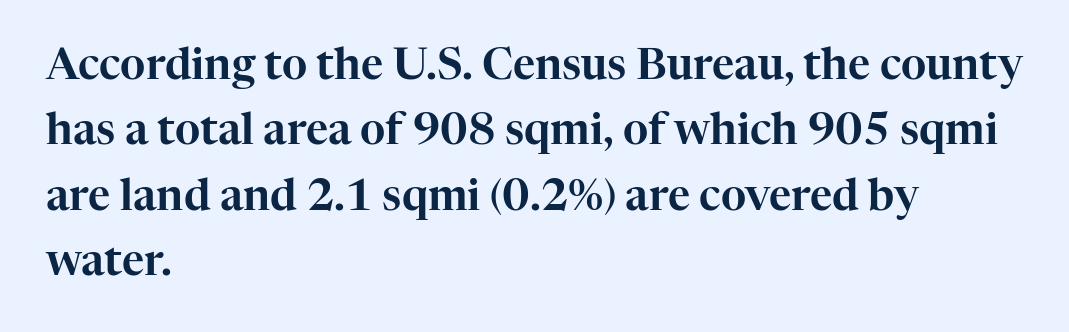
The image shows 43 px serif type, upright; set left-aligned, normal line spacing (1.52x), normal letter spacing, not underlined; high stroke contrast and a medium x-height.
